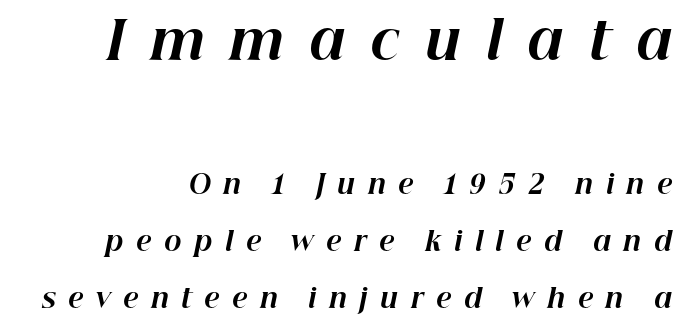
{"italic": "yes", "lean": "right", "slant_degrees": 12, "bold": "yes", "weight": "bold", "width": "normal", "stroke_contrast": "high", "x_height": "medium", "monospaced": "no", "underline": "no", "align": "right", "line_spacing": "loose", "line_spacing_ratio": 2.19, "letter_spacing": "wide", "letter_spacing_em": 0.48, "larger_block": "first", "size_ratio": 2.0, "glyph_px": 52}
